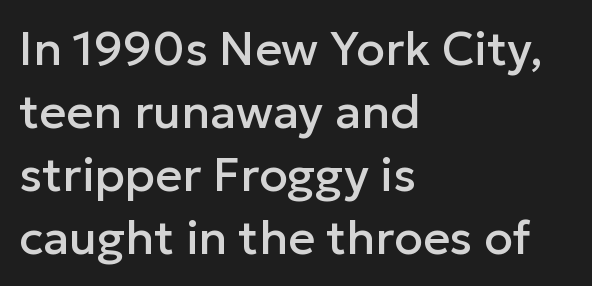
This sample keeps an unexceptional amount of space between lines. Think of a printed novel: that variable character pitch is what you see here. The face used here is rendered with its standard letterfit. Is the block centered? No — it sits flush against the left margin. A bare baseline throughout the passage. Designer's note — italics off, roman on.
